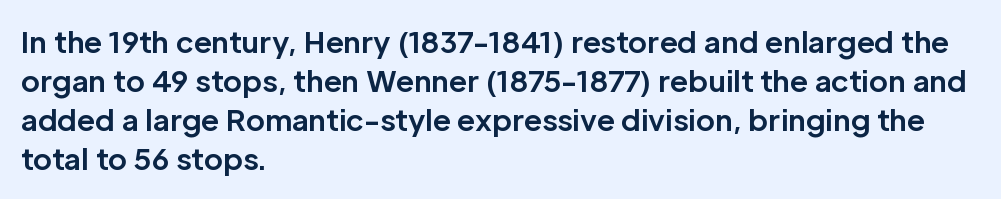
The image shows 29 px bold sans-serif type, upright; set left-aligned, normal line spacing (1.35x), normal letter spacing, not underlined; low stroke contrast and a medium x-height.
